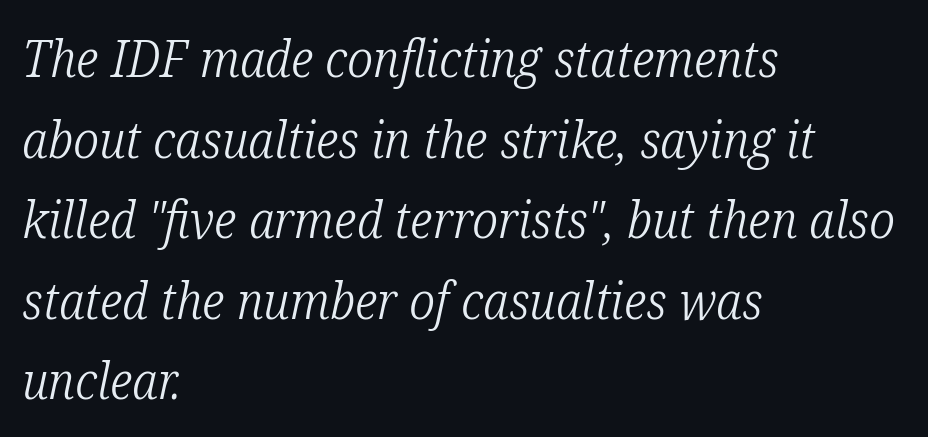
Each row of text sits above clean, open space. Nobody touched the tracking dial on this one. This sample is left-justified, so line endings fall wherever the words run out. Does the type have serifs? Yes, each stem ends in a small foot.
